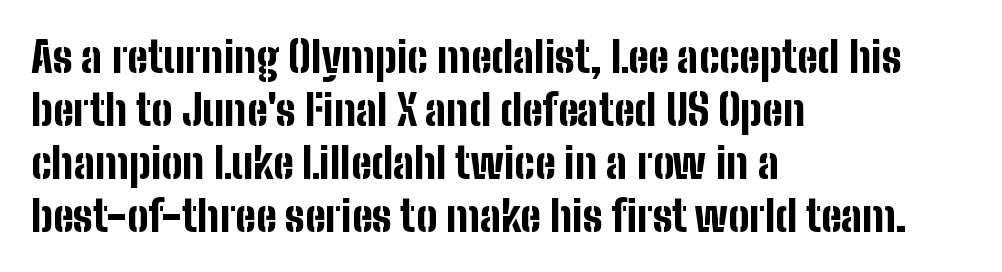
Q: Is the text bold? A: Yes.
Q: Is the text italic (slanted)? A: No, it is upright.
Q: Is the typeface a serif or a sans-serif typeface? A: Sans-serif.
Q: Is the text underlined? A: No.
Q: How is the paragraph aligned? A: Left-aligned.
Q: Is the spacing between letters normal or unusually wide? A: Normal.
Q: Is the spacing between lines tight, normal or loose? A: Normal.
Q: Width (condensed, normal, or wide)? A: Condensed.
Q: Stroke contrast? A: Low.
Q: x-height? A: Medium.
Q: Monospaced? A: No.
